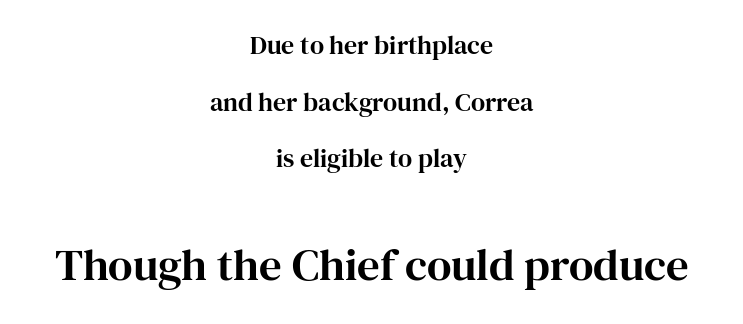
The lines are spread far apart with generous leading. Serifs: yes, visible at the terminals of the letterforms. Nobody drew a line under any word here. Quick note: not italic, upright. Typeset on center — no edge is straight.
